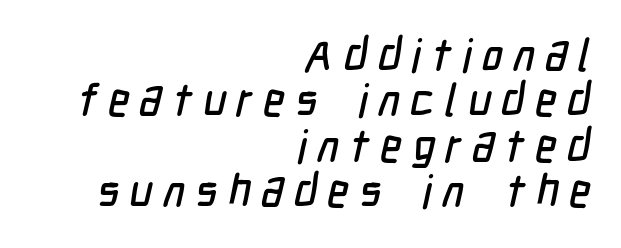
{"serif": "no", "width": "condensed", "stroke_contrast": "low", "x_height": "medium", "monospaced": "no", "underline": "no", "align": "right", "line_spacing": "tight", "line_spacing_ratio": 1.01, "letter_spacing": "wide", "letter_spacing_em": 0.23, "glyph_px": 45}
